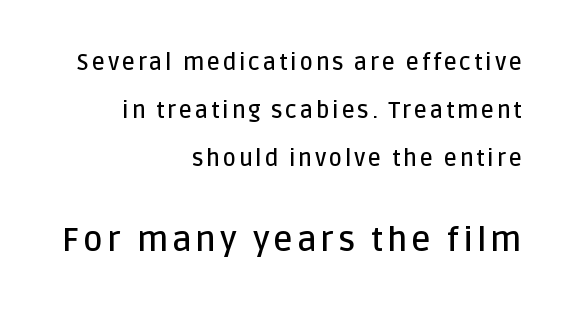
{"serif": "no", "italic": "no", "bold": "semi", "weight": "semibold", "width": "normal", "stroke_contrast": "low", "x_height": "large", "monospaced": "no", "underline": "no", "align": "right", "line_spacing": "loose", "line_spacing_ratio": 2.09, "larger_block": "second", "size_ratio": 1.48, "glyph_px": 34}
